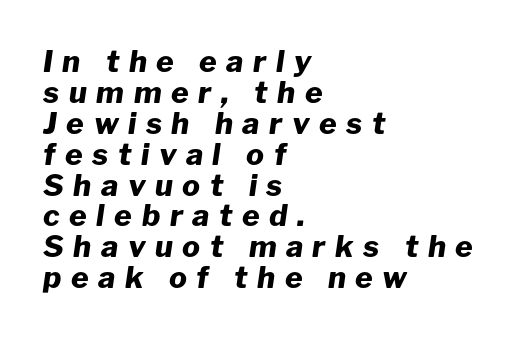
{"italic": "yes", "lean": "right", "slant_degrees": 8, "bold": "yes", "weight": "heavy", "width": "normal", "stroke_contrast": "low", "x_height": "medium", "monospaced": "no", "underline": "no", "align": "left", "line_spacing": "tight", "line_spacing_ratio": 1.03, "letter_spacing": "wide", "letter_spacing_em": 0.32, "glyph_px": 30}
